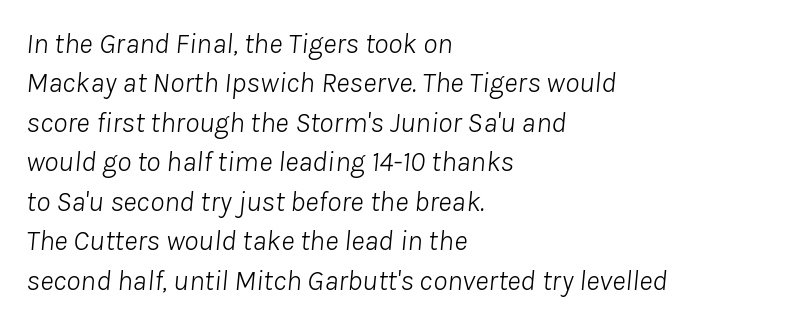
Q: Is the text bold? A: No.
Q: Is the text italic (slanted)? A: Yes, it leans right by about 8 degrees.
Q: Is the text underlined? A: No.
Q: How is the paragraph aligned? A: Left-aligned.
Q: Is the spacing between letters normal or unusually wide? A: Normal.
Q: Is the spacing between lines tight, normal or loose? A: Normal.
Q: Width (condensed, normal, or wide)? A: Normal.
Q: Stroke contrast? A: Low.
Q: x-height? A: Medium.
Q: Monospaced? A: No.
